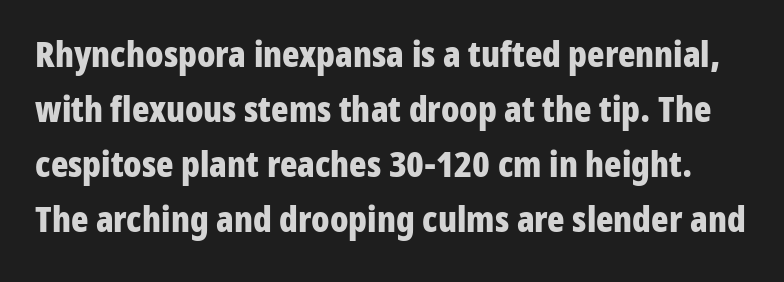
Is this a fixed-width face? No — the glyphs have proportional, varying widths. Regarding leading, the lines here are spaced in the standard way. Clear beneath every line of the passage. Does the lettering tilt? It doesn't — this is upright.
